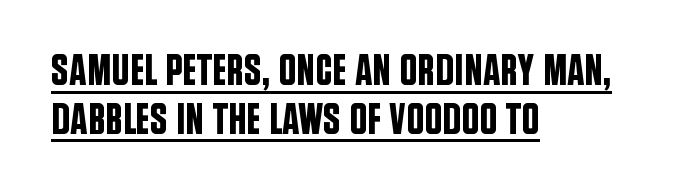
The image shows 44 px condensed sans-serif type, upright; set left-aligned, tight line spacing (1.11x), normal letter spacing, underlined; low stroke contrast and a large x-height.
